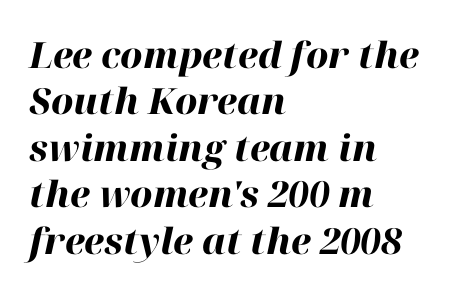
Q: Is the text bold? A: Yes.
Q: Is the text italic (slanted)? A: Yes, it leans right by about 12 degrees.
Q: Is the text underlined? A: No.
Q: How is the paragraph aligned? A: Left-aligned.
Q: Is the spacing between letters normal or unusually wide? A: Normal.
Q: Is the spacing between lines tight, normal or loose? A: Normal.
Q: Width (condensed, normal, or wide)? A: Normal.
Q: Stroke contrast? A: High.
Q: x-height? A: Medium.
Q: Monospaced? A: No.
